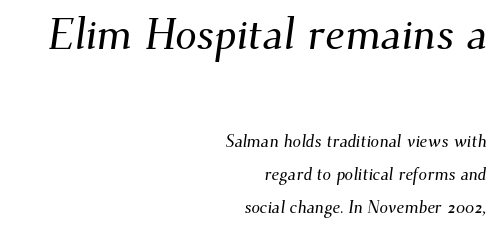
The image shows 43 px serif type; set right-aligned, loose line spacing (1.93x), normal letter spacing, not underlined; the first (top) block is 2.53x larger; medium stroke contrast and a small x-height.
